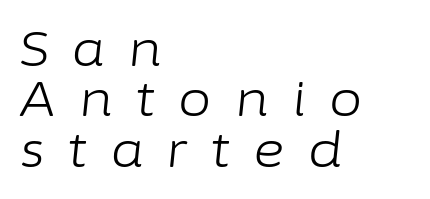
The image shows 48 px light type, italic (leaning right); set left-aligned, tight line spacing (1.05x), unusually wide letter spacing (+0.49 em), not underlined; low stroke contrast and a medium x-height.
